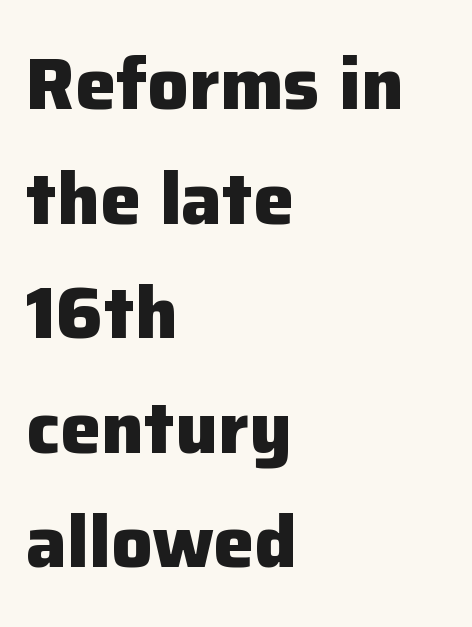
{"serif": "no", "italic": "no", "bold": "yes", "weight": "heavy", "width": "normal", "stroke_contrast": "low", "x_height": "medium", "monospaced": "no", "underline": "no", "align": "left", "line_spacing": "normal", "line_spacing_ratio": 1.57, "letter_spacing": "normal", "letter_spacing_em": 0.0, "glyph_px": 73}
